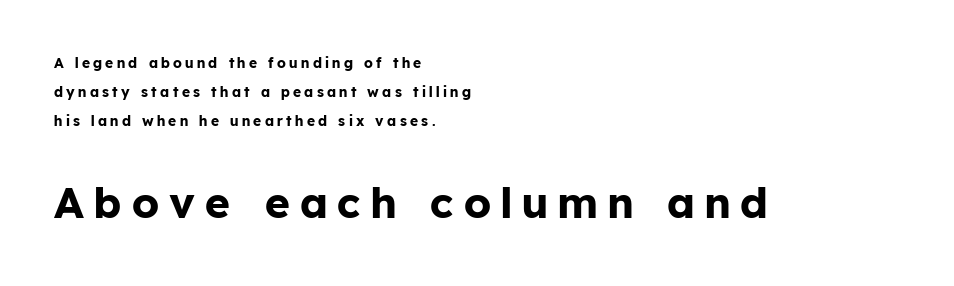
Typographically, this falls in the sans-serif category. Typesetter's note — lower block bumped up in size, upper block left smaller. The passage shown is typed in a proportional face where columns would drift. Widely set lines give the paragraph a tall, airy silhouette. The type sits square on the baseline with zero lean.
